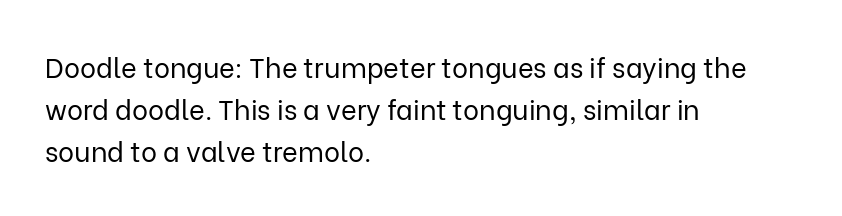
Each new line begins a customary step beneath the previous one. The passage shown is not underscored anywhere. Weight: not bold — regular or lighter. Nope, not italic — everything's standing straight. A classic flush-left, rag-right setting is used for this passage.
